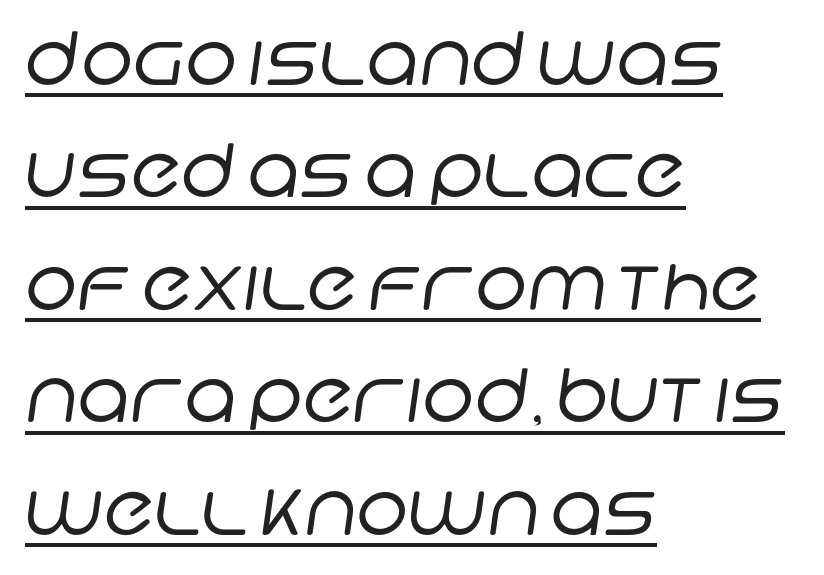
The image shows 74 px regular-weight sans-serif type; set left-aligned, normal line spacing (1.52x), normal letter spacing, underlined; low stroke contrast and a large x-height.
